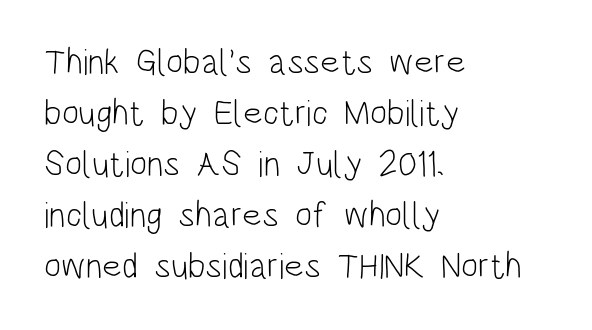
Q: Is the text bold? A: No.
Q: Is the text italic (slanted)? A: No, it is upright.
Q: Is the typeface a serif or a sans-serif typeface? A: Sans-serif.
Q: Is the text underlined? A: No.
Q: How is the paragraph aligned? A: Left-aligned.
Q: Is the spacing between letters normal or unusually wide? A: Normal.
Q: Is the spacing between lines tight, normal or loose? A: Normal.
Q: Width (condensed, normal, or wide)? A: Condensed.
Q: Stroke contrast? A: Low.
Q: x-height? A: Large.
Q: Monospaced? A: No.
